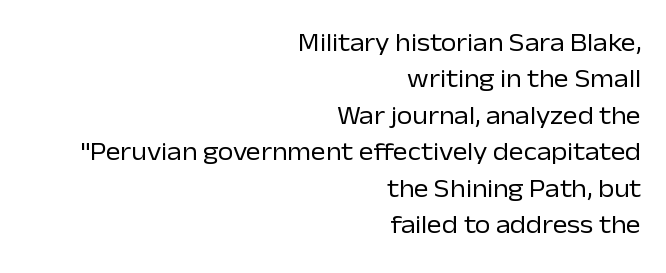
Q: Is the text bold? A: No.
Q: Is the text italic (slanted)? A: No, it is upright.
Q: Is the text underlined? A: No.
Q: How is the paragraph aligned? A: Right-aligned.
Q: Is the spacing between letters normal or unusually wide? A: Normal.
Q: Is the spacing between lines tight, normal or loose? A: Normal.
